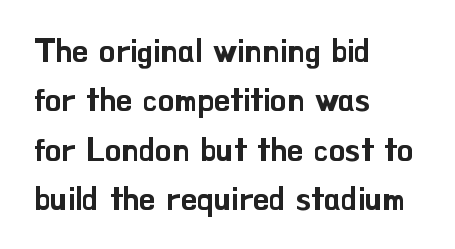
The typeface chosen for these lines omits serifs. You could not count columns in this text — the font is proportionally spaced. Unmarked baselines from the first word to the last. Each line starts at the same left margin while the right side varies. Look at the tracking — it's just the regular setting, nothing added.
